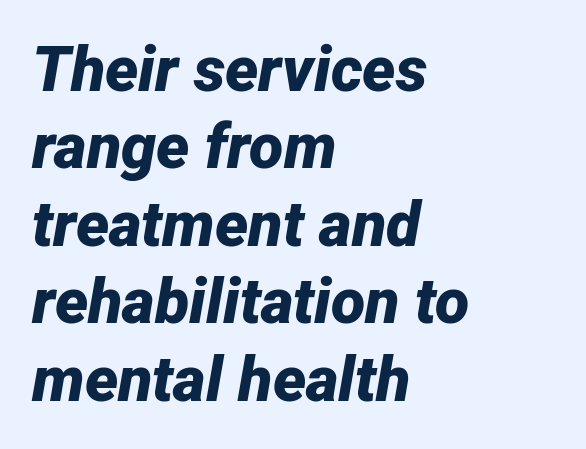
Q: Is the text bold? A: Yes.
Q: Is the text italic (slanted)? A: Yes, it leans right by about 12 degrees.
Q: Is the text underlined? A: No.
Q: How is the paragraph aligned? A: Left-aligned.
Q: Is the spacing between letters normal or unusually wide? A: Normal.
Q: Width (condensed, normal, or wide)? A: Normal.
Q: Stroke contrast? A: Low.
Q: x-height? A: Medium.
Q: Monospaced? A: No.
